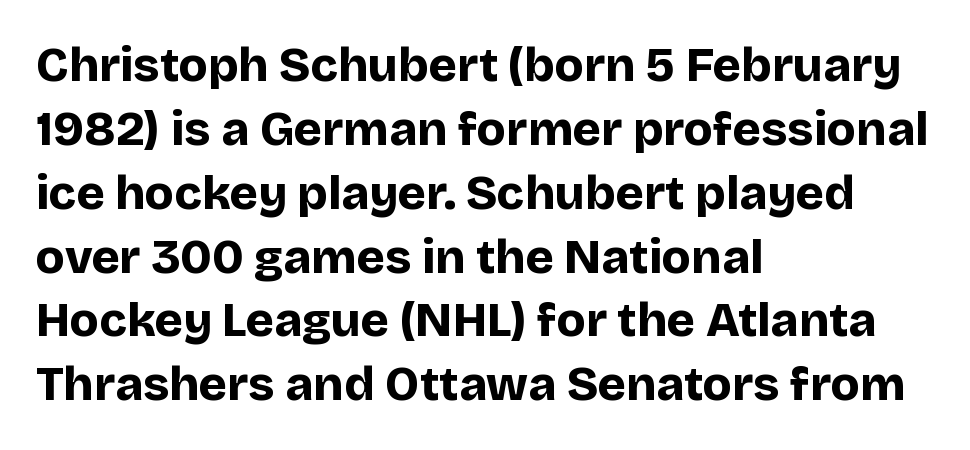
Q: Is the text bold? A: Yes.
Q: Is the text italic (slanted)? A: No, it is upright.
Q: Is the typeface a serif or a sans-serif typeface? A: Sans-serif.
Q: Is the text underlined? A: No.
Q: How is the paragraph aligned? A: Left-aligned.
Q: Is the spacing between letters normal or unusually wide? A: Normal.
Q: Is the spacing between lines tight, normal or loose? A: Normal.
Q: Width (condensed, normal, or wide)? A: Normal.
Q: Stroke contrast? A: Low.
Q: x-height? A: Large.
Q: Monospaced? A: No.
